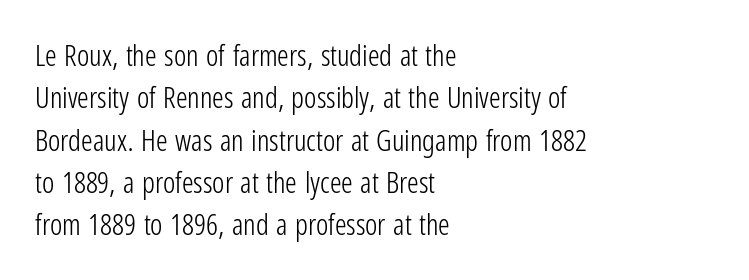
The image shows 29 px light, condensed sans-serif type, upright; set left-aligned, normal line spacing (1.46x), normal letter spacing, not underlined; low stroke contrast and a medium x-height.
